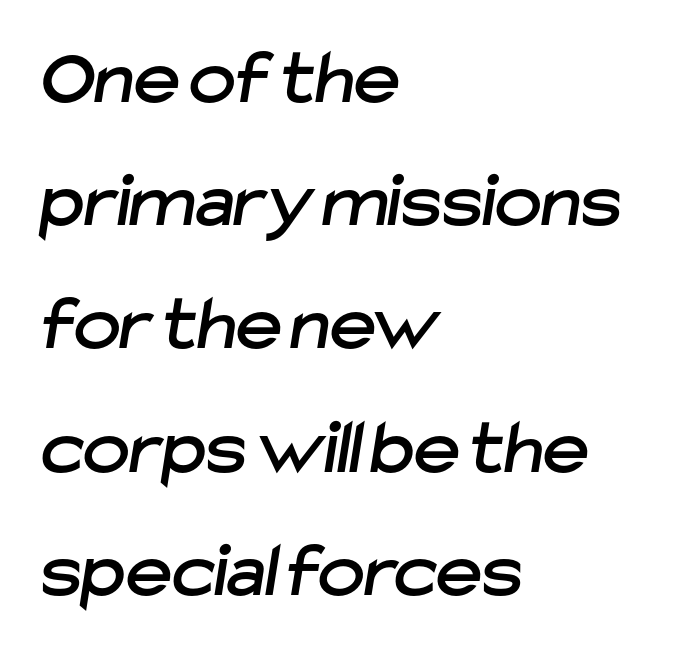
{"serif": "no", "width": "normal", "stroke_contrast": "low", "x_height": "medium", "monospaced": "no", "underline": "no", "align": "left", "line_spacing": "normal", "line_spacing_ratio": 1.56, "letter_spacing": "normal", "letter_spacing_em": 0.0, "glyph_px": 79}
